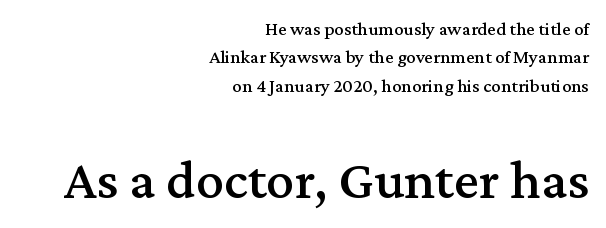
Quick note: interline space is typical. Each letter keeps its own natural width here, so spacing adapts to shape. Check where the strokes stop: tiny serifs finish them off. The rag falls on the left side of this text block.
